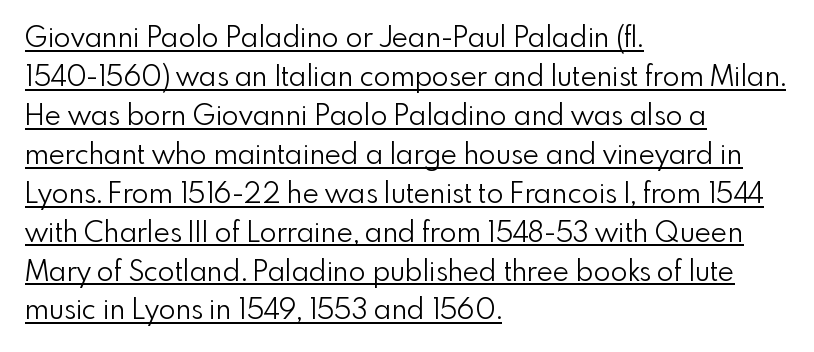
The image shows 28 px light sans-serif type, upright; set left-aligned, normal line spacing (1.39x), normal letter spacing, underlined; a small x-height.
